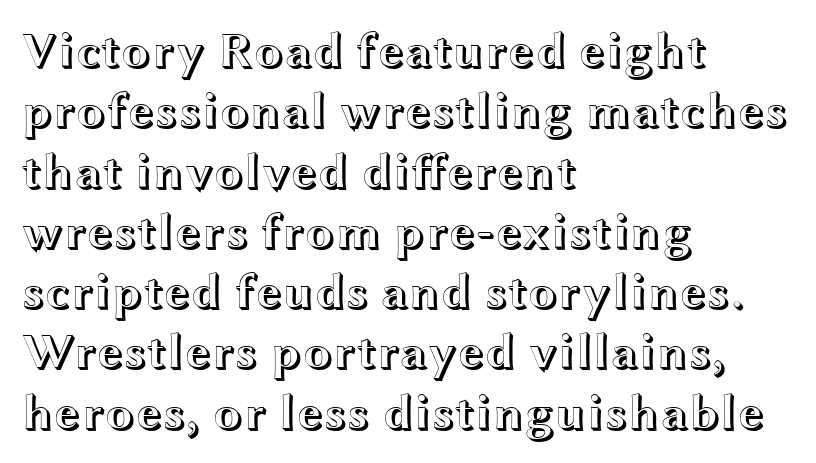
The image shows 49 px wide type, upright; set left-aligned, line spacing 1.23x, normal letter spacing, not underlined; a medium x-height.
